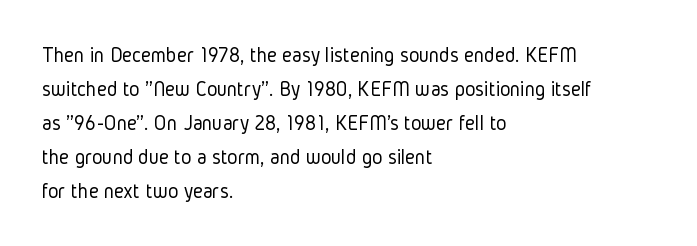
Caption: multi-line text, flush left, ragged right. Rendered with straight, roman letterforms. Beneath every word, the page is bare. Weight: not bold — regular or lighter. Nobody touched the tracking dial on this one. Vertically, the passage feels balanced, rows spaced as you'd expect.
